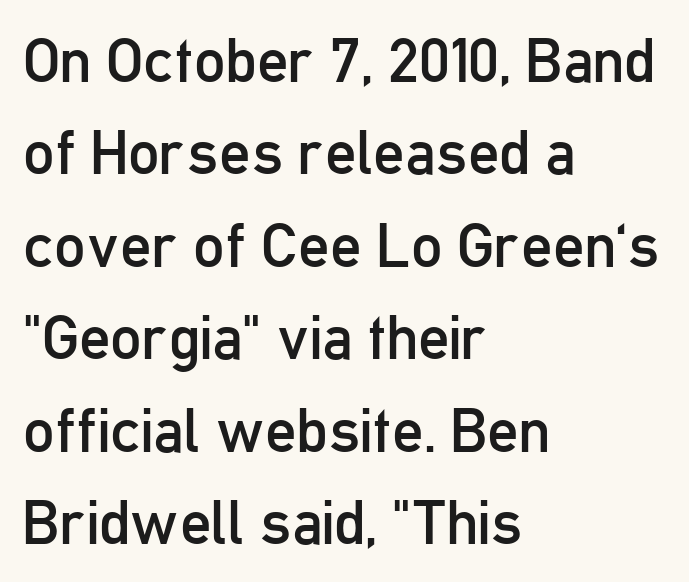
Q: Is the text bold? A: No.
Q: Is the text italic (slanted)? A: No, it is upright.
Q: Is the typeface a serif or a sans-serif typeface? A: Sans-serif.
Q: Is the text underlined? A: No.
Q: How is the paragraph aligned? A: Left-aligned.
Q: Is the spacing between letters normal or unusually wide? A: Normal.
Q: Is the spacing between lines tight, normal or loose? A: Normal.
Q: Width (condensed, normal, or wide)? A: Condensed.
Q: Stroke contrast? A: Low.
Q: x-height? A: Medium.
Q: Monospaced? A: No.
